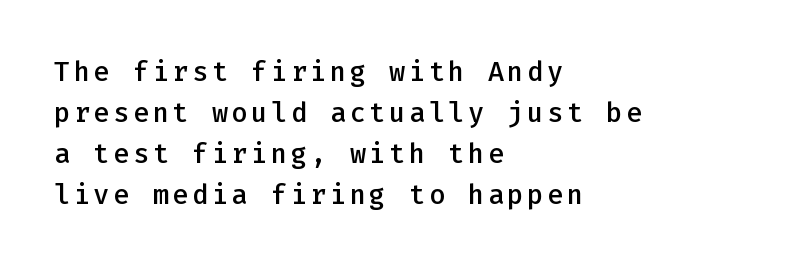
Q: Is the text bold? A: Semi-bold.
Q: Is the text italic (slanted)? A: No, it is upright.
Q: Is the text underlined? A: No.
Q: How is the paragraph aligned? A: Left-aligned.
Q: Is the spacing between lines tight, normal or loose? A: Normal.
